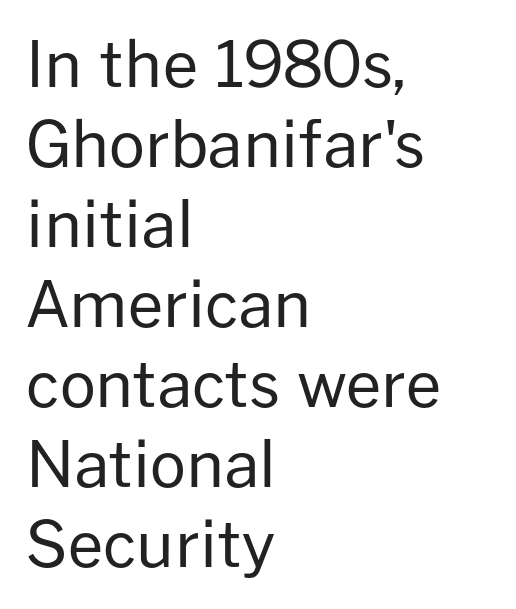
{"serif": "no", "italic": "no", "bold": "no", "weight": "regular", "width": "normal", "stroke_contrast": "low", "x_height": "medium", "monospaced": "no", "underline": "no", "align": "left", "line_spacing": "normal", "line_spacing_ratio": 1.27, "letter_spacing": "normal", "letter_spacing_em": 0.0, "glyph_px": 63}
